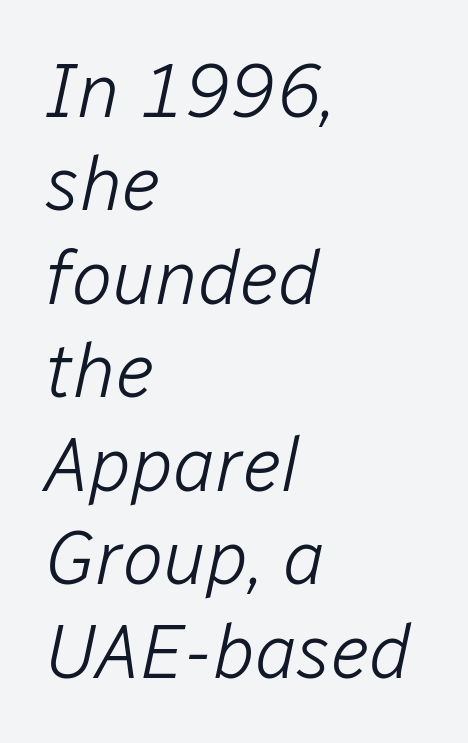
{"italic": "yes", "lean": "right", "slant_degrees": 12, "bold": "no", "weight": "light", "width": "normal", "stroke_contrast": "low", "x_height": "medium", "monospaced": "no", "underline": "no", "align": "left", "line_spacing_ratio": 1.23, "letter_spacing": "normal", "letter_spacing_em": 0.0, "glyph_px": 76}
